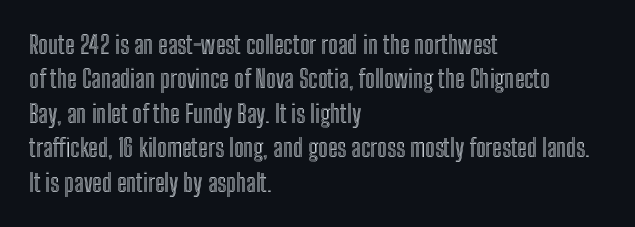
{"italic": "no", "underline": "no", "align": "left", "line_spacing": "normal", "line_spacing_ratio": 1.38, "letter_spacing": "normal", "letter_spacing_em": 0.0, "glyph_px": 25}
